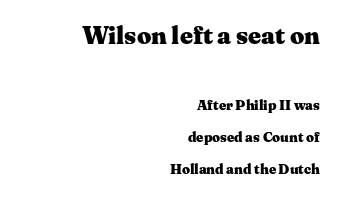
The image shows 25 px bold type, upright; set right-aligned, loose line spacing (2.28x), normal letter spacing, not underlined; the first (top) block is 1.79x larger.
